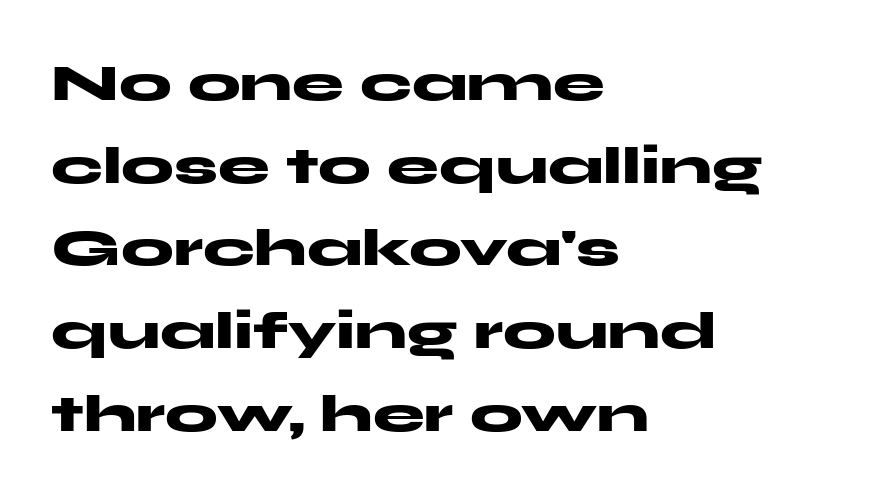
Q: Is the text bold? A: Yes.
Q: Is the text italic (slanted)? A: No, it is upright.
Q: Is the typeface a serif or a sans-serif typeface? A: Sans-serif.
Q: Is the text underlined? A: No.
Q: How is the paragraph aligned? A: Left-aligned.
Q: Is the spacing between letters normal or unusually wide? A: Normal.
Q: Is the spacing between lines tight, normal or loose? A: Normal.
Q: Width (condensed, normal, or wide)? A: Wide.
Q: Stroke contrast? A: Medium.
Q: x-height? A: Medium.
Q: Monospaced? A: No.
